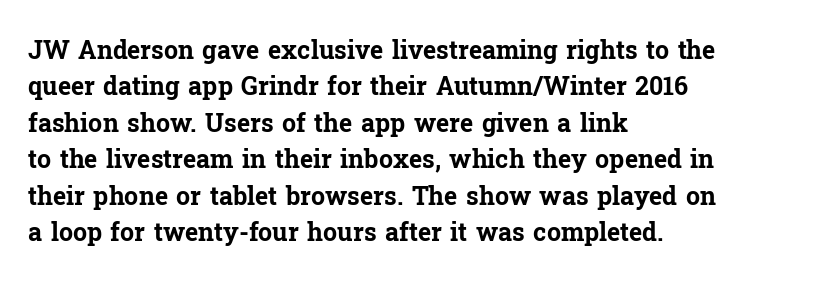
The image shows 25 px bold type, upright; set left-aligned, normal line spacing (1.46x), normal letter spacing, not underlined.
